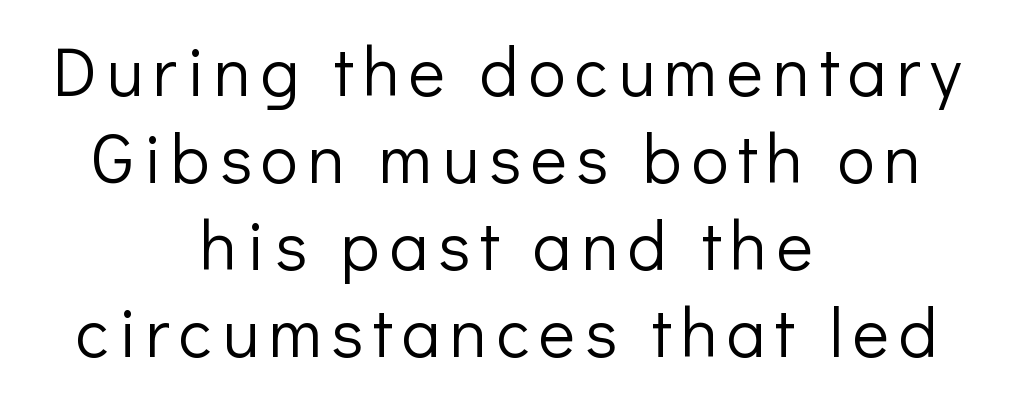
The image shows 69 px light sans-serif type, upright; set centered, normal line spacing (1.26x), not underlined; low stroke contrast and a medium x-height.
